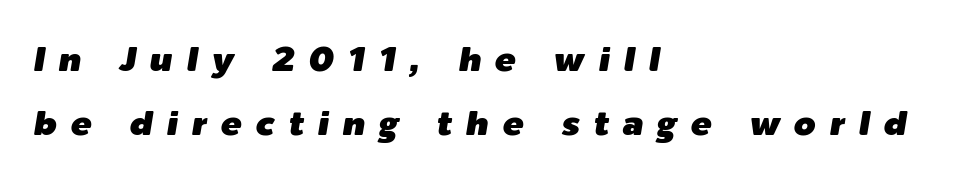
Q: Is the text italic (slanted)? A: Yes, it leans right by about 9 degrees.
Q: Is the text underlined? A: No.
Q: How is the paragraph aligned? A: Left-aligned.
Q: Is the spacing between letters normal or unusually wide? A: Unusually wide.
Q: Width (condensed, normal, or wide)? A: Normal.
Q: Stroke contrast? A: Low.
Q: x-height? A: Medium.
Q: Monospaced? A: No.
